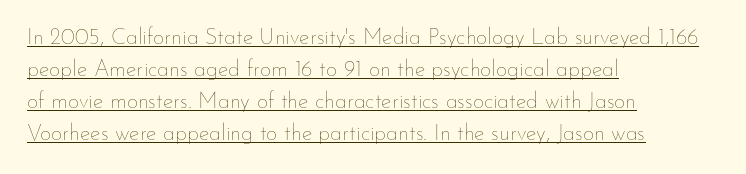
Q: Is the text bold? A: No.
Q: Is the text italic (slanted)? A: No, it is upright.
Q: Is the text underlined? A: Yes.
Q: How is the paragraph aligned? A: Left-aligned.
Q: Is the spacing between letters normal or unusually wide? A: Normal.
Q: Is the spacing between lines tight, normal or loose? A: Normal.
